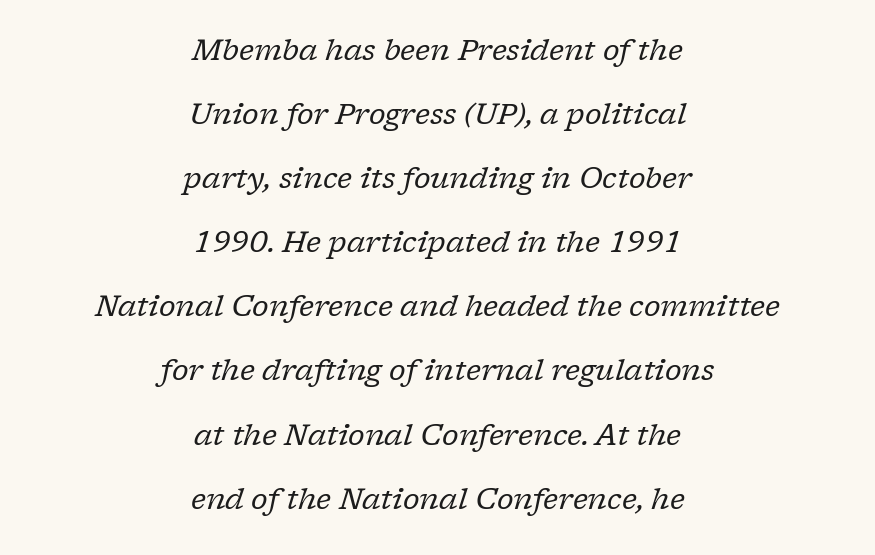
{"serif": "yes", "italic": "yes", "lean": "right", "slant_degrees": 17, "bold": "no", "weight": "regular", "width": "normal", "stroke_contrast": "low", "x_height": "medium", "monospaced": "no", "underline": "no", "align": "center", "line_spacing": "loose", "line_spacing_ratio": 2.21, "letter_spacing": "normal", "letter_spacing_em": 0.0, "glyph_px": 29}
